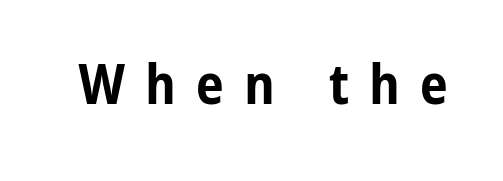
The image shows 56 px bold, condensed sans-serif type, upright; set unusually wide letter spacing (+0.36 em), not underlined; low stroke contrast and a medium x-height.
